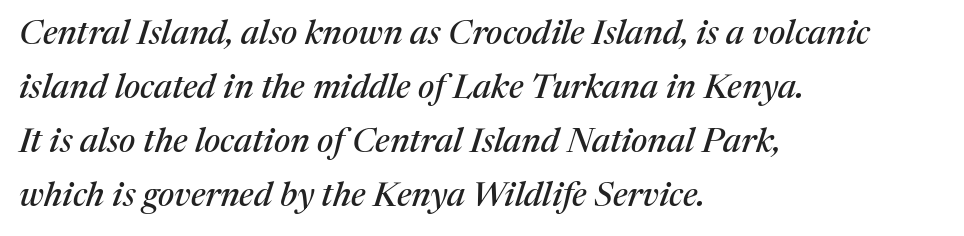
This sample keeps an unexceptional amount of space between lines. This sample is left-justified, so line endings fall wherever the words run out. A typesetter would call this zero additional tracking. This sample has the flowing, uneven cadence of proportional lettering.
